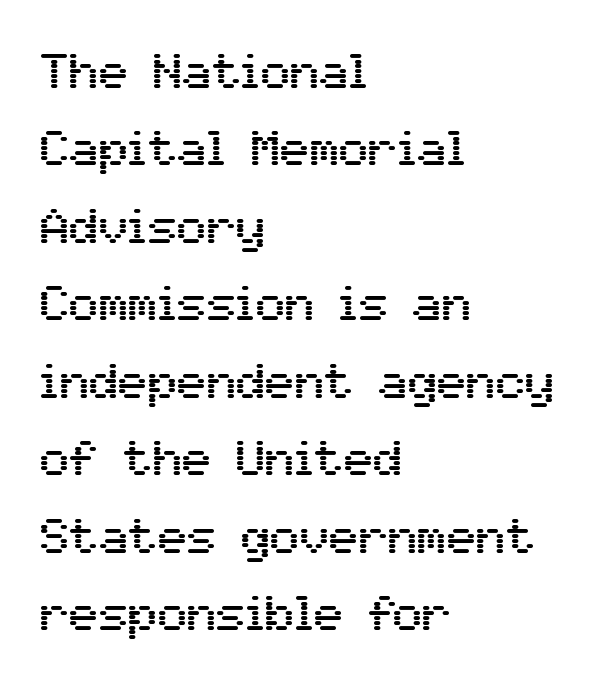
The gap between lines stays unmarked. Proportional: the letters do not fall into vertical columns. Posture: vertical. Does the leading feel generous? No, just average.
